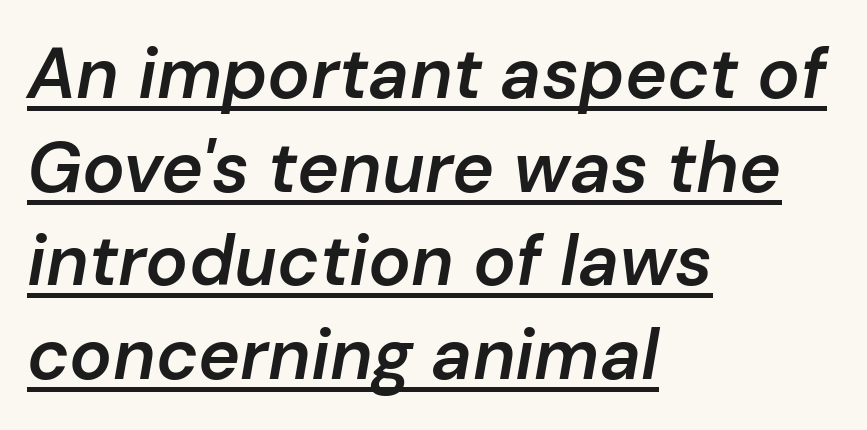
{"italic": "yes", "lean": "right", "slant_degrees": 10, "bold": "semi", "weight": "semibold", "width": "normal", "stroke_contrast": "low", "x_height": "medium", "monospaced": "no", "underline": "yes", "align": "left", "line_spacing": "normal", "line_spacing_ratio": 1.32, "letter_spacing": "normal", "letter_spacing_em": 0.0, "glyph_px": 71}
